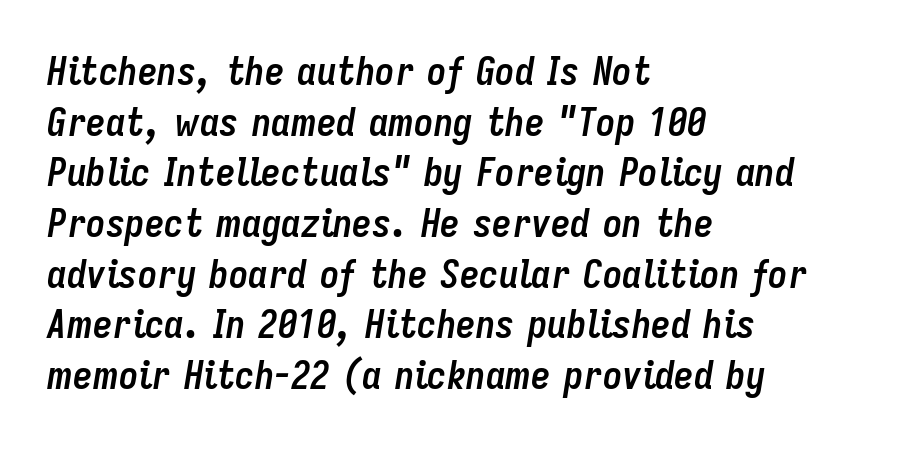
Short note: letters normally spaced. Compared with ordinary roman type, these characters are visibly tilted. Here the designer chose a conventional face with non-uniform glyph widths. The passage is arranged the way most books set body copy — flush left. How would I describe the line gaps? Plain and ordinary. Each row of text sits above clean, open space.
